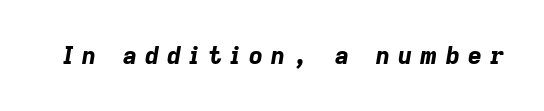
{"italic": "yes", "lean": "right", "slant_degrees": 9, "bold": "yes", "underline": "no", "letter_spacing": "wide", "letter_spacing_em": 0.35, "glyph_px": 24}
